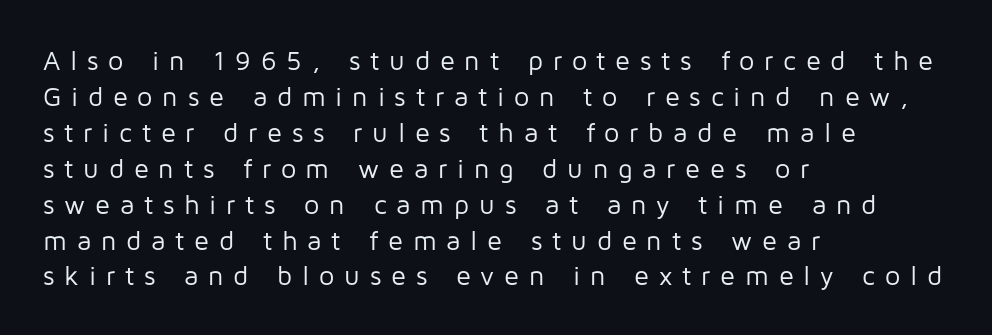
Letters have the restrained weight of plain body copy at most. This sample uses expanded letter spacing, leaving extra air between glyphs. The strip under each line holds only bare page. This sample uses an upright cut, with every glyph sitting square on the baseline. The leading is moderate, giving the passage an even texture.
